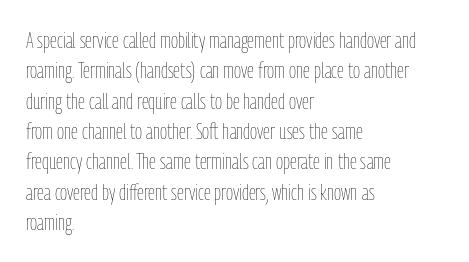
A quiet, ordinary-to-light weight characterises the typeface. The text block is weighted toward the left margin, trailing off unevenly rightward. This rendering leaves character spacing at its baseline value. Characters remain perfectly vertical along every line. The strip under each line holds only bare page.
